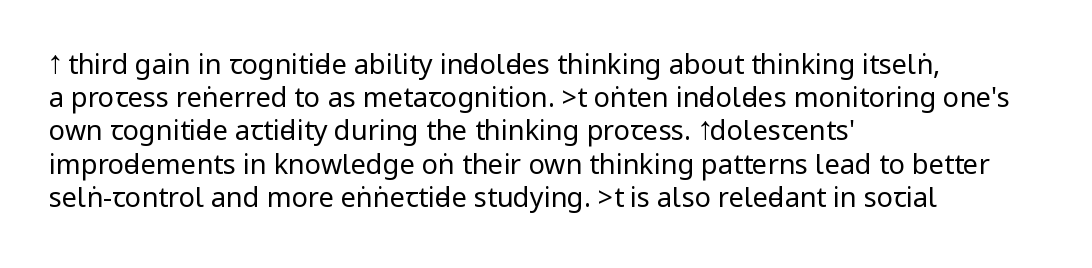
Q: Is the text bold? A: No.
Q: Is the text italic (slanted)? A: No, it is upright.
Q: Is the text underlined? A: No.
Q: How is the paragraph aligned? A: Left-aligned.
Q: Is the spacing between letters normal or unusually wide? A: Normal.
